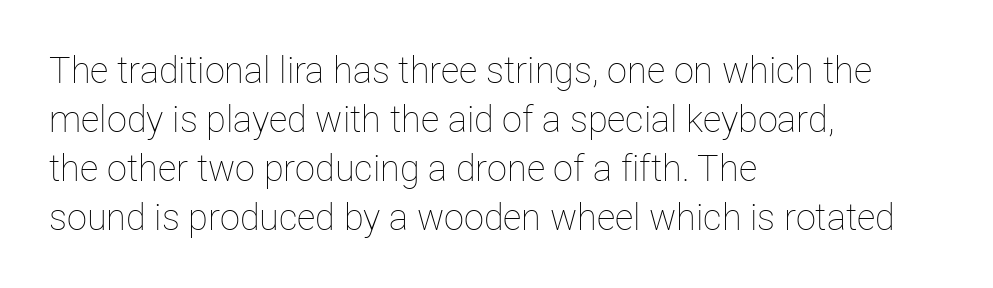
The paragraph shown leans on its left margin. Looks like regular typesetting: each glyph gets only the width it needs. Beneath every word, the page is bare. A quiet, ordinary-to-light weight characterises the typeface. The typography opts for an upright posture over an oblique one.
